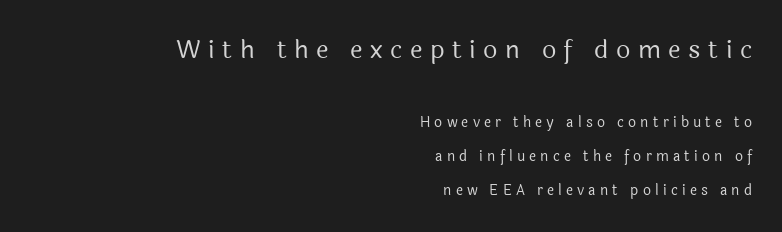
Summary of weight: not heavy and not bold. Caption: multi-line text, flush right, ragged left. Glyph-to-glyph distance is far greater than everyday printed text. A typesetter would mark this as roman, not italic. Whoever set this made the first block the dominant, larger element.
